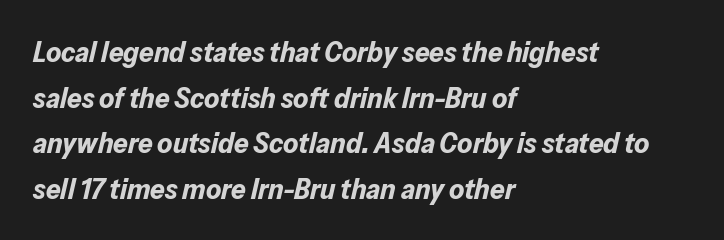
{"italic": "yes", "lean": "right", "slant_degrees": 13, "bold": "yes", "weight": "bold", "width": "normal", "stroke_contrast": "low", "x_height": "medium", "monospaced": "no", "underline": "no", "align": "left", "line_spacing": "normal", "line_spacing_ratio": 1.57, "letter_spacing": "normal", "letter_spacing_em": 0.0, "glyph_px": 29}
